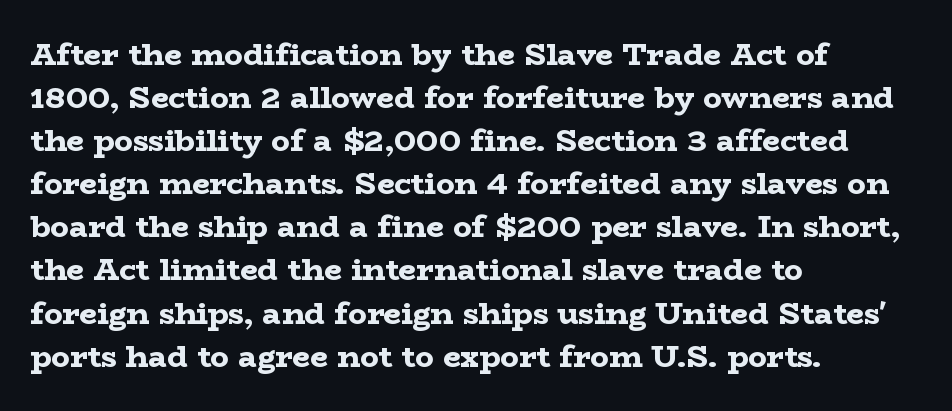
{"serif": "yes", "italic": "no", "bold": "yes", "weight": "bold", "width": "wide", "stroke_contrast": "low", "x_height": "medium", "monospaced": "no", "underline": "no", "align": "left", "line_spacing": "normal", "line_spacing_ratio": 1.39, "letter_spacing": "normal", "letter_spacing_em": 0.0, "glyph_px": 31}
